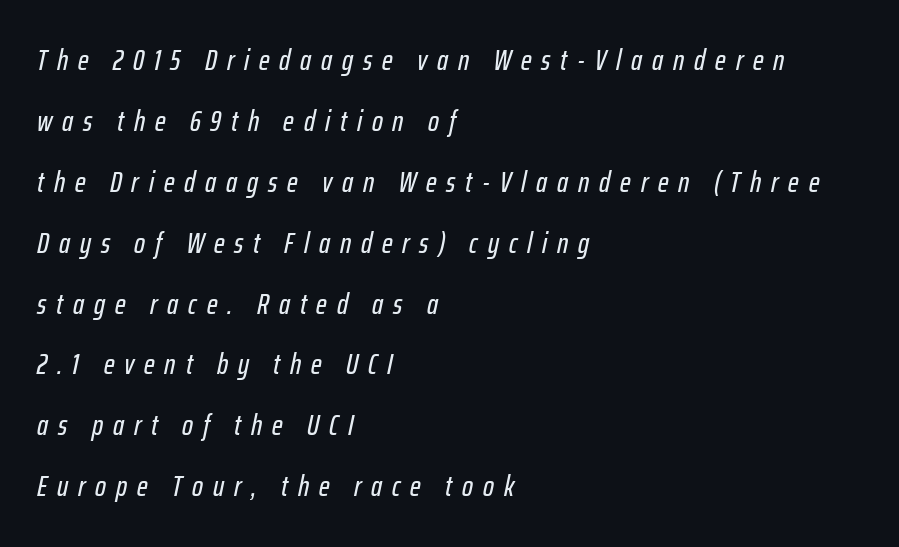
{"italic": "yes", "lean": "right", "slant_degrees": 12, "width": "condensed", "stroke_contrast": "low", "x_height": "medium", "monospaced": "no", "underline": "no", "align": "left", "line_spacing": "loose", "line_spacing_ratio": 2.1, "letter_spacing": "wide", "letter_spacing_em": 0.34, "glyph_px": 29}
